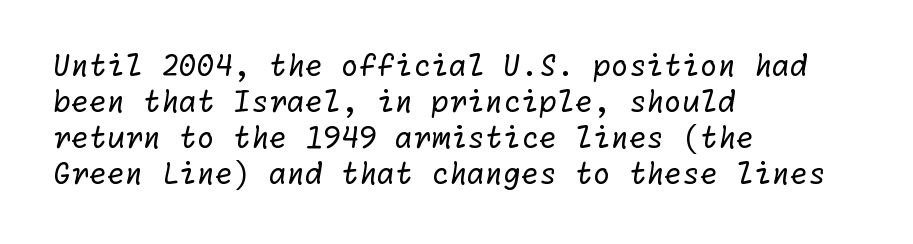
Q: Is the text bold? A: No.
Q: Is the typeface a serif or a sans-serif typeface? A: Sans-serif.
Q: Is the text underlined? A: No.
Q: How is the paragraph aligned? A: Left-aligned.
Q: Is the spacing between letters normal or unusually wide? A: Normal.
Q: Width (condensed, normal, or wide)? A: Normal.
Q: Stroke contrast? A: Low.
Q: x-height? A: Medium.
